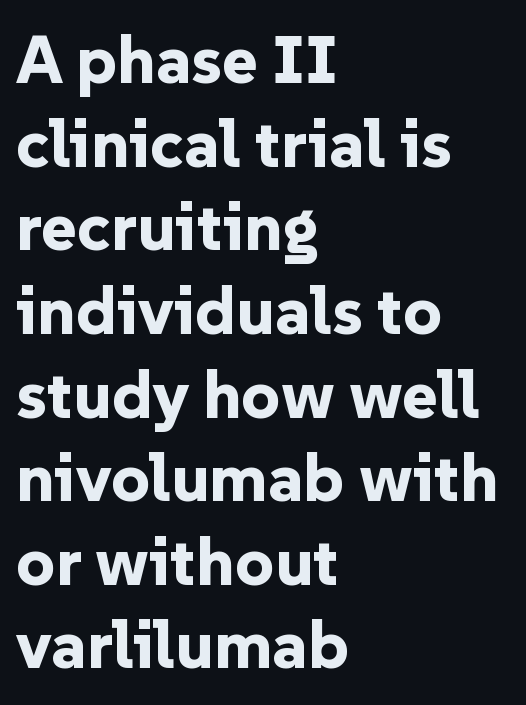
The image shows 68 px bold sans-serif type, upright; set left-aligned, line spacing 1.23x, normal letter spacing, not underlined; low stroke contrast and a medium x-height.
